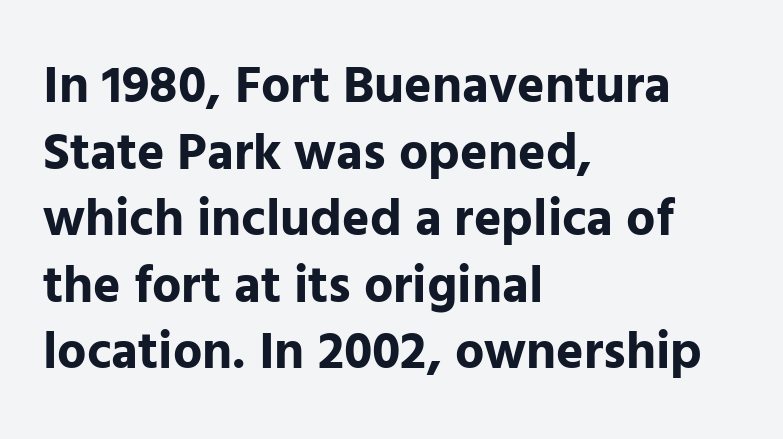
{"serif": "no", "italic": "no", "bold": "yes", "weight": "bold", "width": "normal", "stroke_contrast": "low", "x_height": "medium", "monospaced": "no", "underline": "no", "align": "left", "line_spacing": "normal", "line_spacing_ratio": 1.28, "letter_spacing": "normal", "letter_spacing_em": 0.0, "glyph_px": 52}
